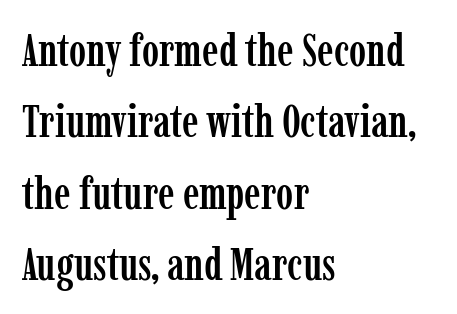
{"serif": "yes", "italic": "no", "width": "condensed", "stroke_contrast": "low", "x_height": "medium", "monospaced": "no", "underline": "no", "align": "left", "line_spacing": "normal", "line_spacing_ratio": 1.55, "letter_spacing": "normal", "letter_spacing_em": 0.0, "glyph_px": 46}
